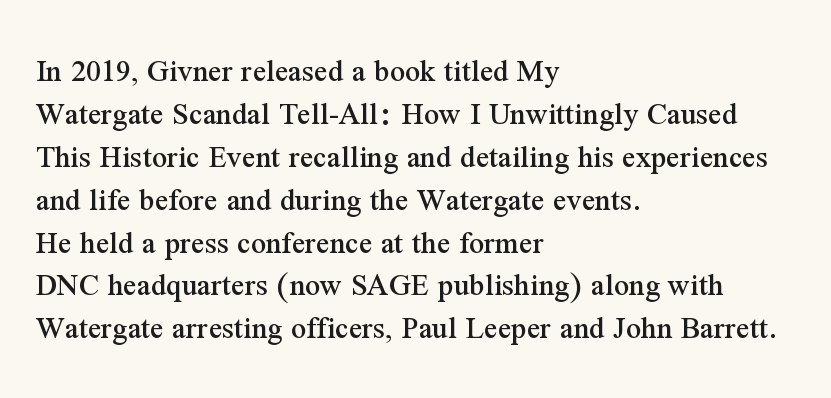
{"serif": "yes", "italic": "no", "width": "normal", "stroke_contrast": "medium", "x_height": "medium", "monospaced": "no", "underline": "no", "align": "left", "line_spacing": "normal", "line_spacing_ratio": 1.3, "letter_spacing": "normal", "letter_spacing_em": 0.0, "glyph_px": 33}
